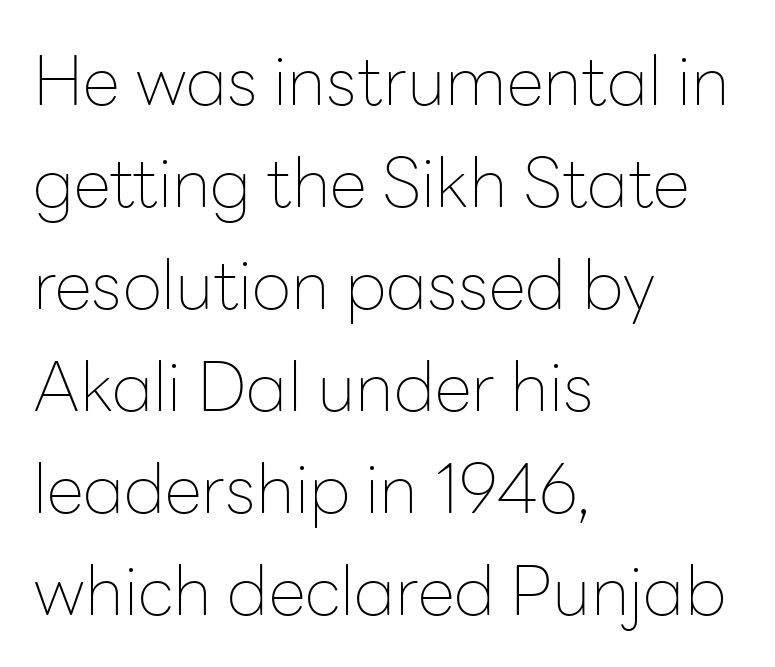
A typesetter would mark this as roman, not italic. Vertical spacing — default. To sum up the face: it is a sans, with no serifs. Note the varied advance widths — an 'i' is clearly narrower than an 'm'. The rag falls on the right side of this text block. A bare baseline throughout the passage.
